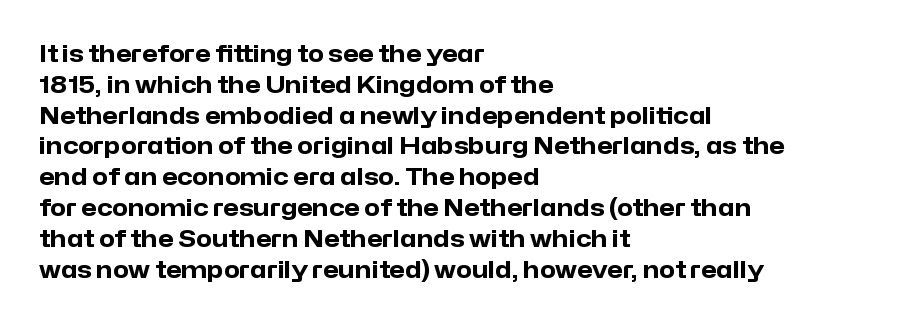
Q: Is the text bold? A: Yes.
Q: Is the text italic (slanted)? A: No, it is upright.
Q: Is the text underlined? A: No.
Q: How is the paragraph aligned? A: Left-aligned.
Q: Is the spacing between letters normal or unusually wide? A: Normal.
Q: Is the spacing between lines tight, normal or loose? A: Normal.
